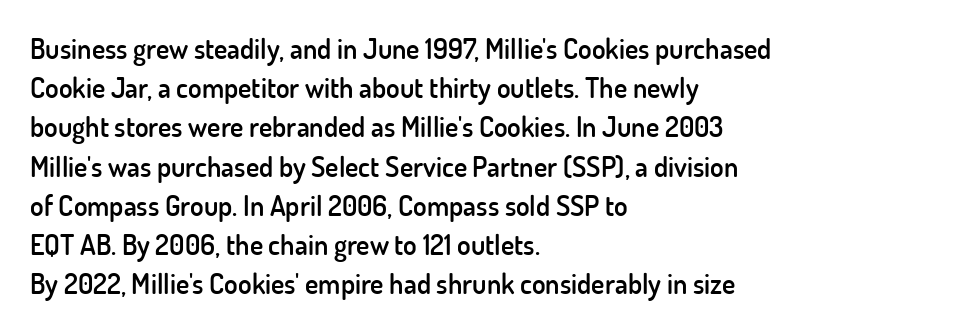
{"serif": "no", "italic": "no", "bold": "semi", "weight": "semibold", "width": "normal", "stroke_contrast": "low", "x_height": "small", "monospaced": "no", "underline": "no", "align": "left", "line_spacing": "normal", "line_spacing_ratio": 1.4, "letter_spacing": "normal", "letter_spacing_em": 0.0, "glyph_px": 28}
